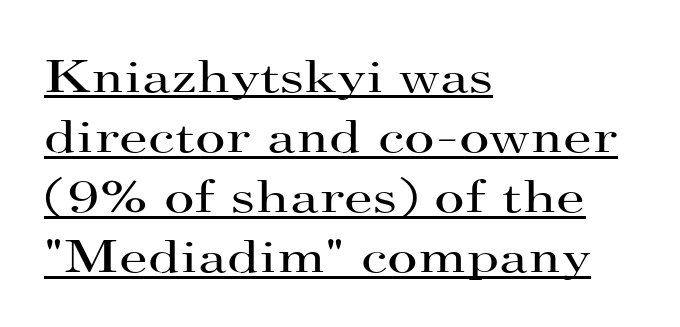
It's the straight-up-and-down kind of type. The face used here is seriffed, in the tradition of book romans. Is the block centered? No — it sits flush against the left margin. Standard letterfit; no display-style spreading of the glyphs. Check the space under the baseline: a stroke is drawn there. Think of a printed novel: that variable character pitch is what you see here.
